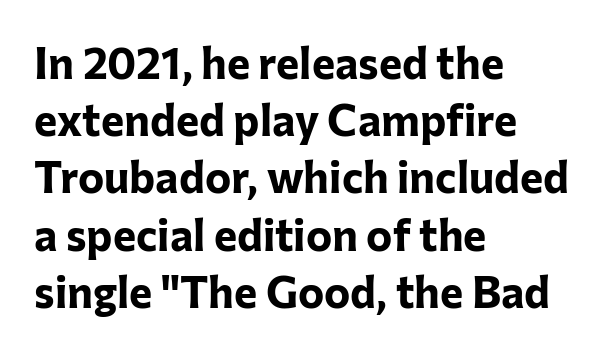
{"serif": "no", "italic": "no", "bold": "yes", "weight": "bold", "width": "normal", "stroke_contrast": "low", "x_height": "medium", "monospaced": "no", "underline": "no", "align": "left", "line_spacing": "normal", "line_spacing_ratio": 1.3, "letter_spacing": "normal", "letter_spacing_em": 0.0, "glyph_px": 44}
